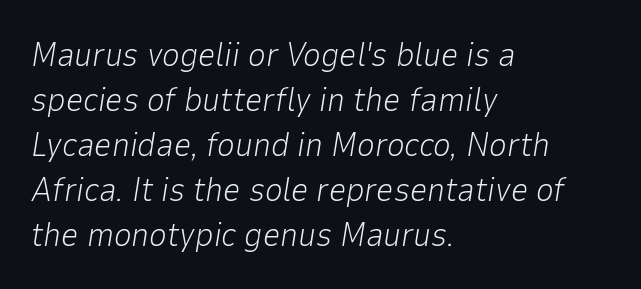
{"italic": "yes", "lean": "right", "slant_degrees": 9, "bold": "no", "weight": "light", "width": "normal", "stroke_contrast": "low", "x_height": "medium", "monospaced": "no", "underline": "no", "align": "left", "line_spacing": "normal", "line_spacing_ratio": 1.32, "letter_spacing": "normal", "letter_spacing_em": 0.0, "glyph_px": 34}
